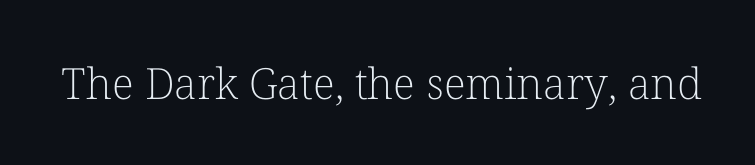
The image shows 43 px light serif type, upright; set normal letter spacing, not underlined; low stroke contrast and a medium x-height.
